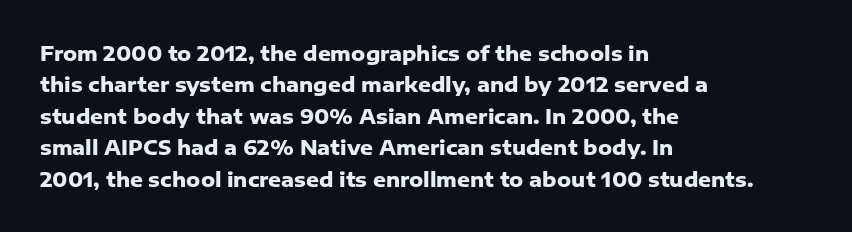
Q: Is the text bold? A: Yes.
Q: Is the text italic (slanted)? A: No, it is upright.
Q: Is the text underlined? A: No.
Q: How is the paragraph aligned? A: Left-aligned.
Q: Is the spacing between letters normal or unusually wide? A: Normal.
Q: Is the spacing between lines tight, normal or loose? A: Normal.
